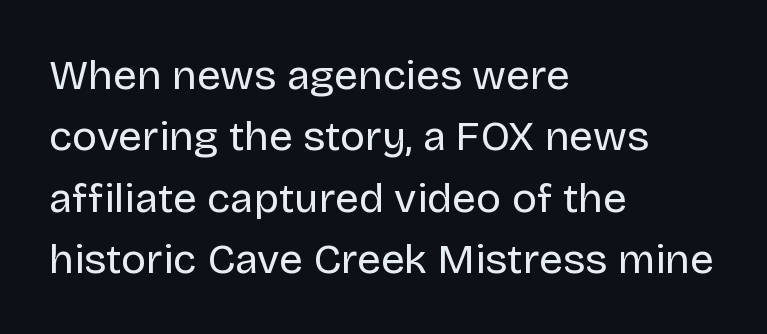
The image shows 42 px regular-weight sans-serif type, upright; set left-aligned, normal line spacing (1.46x), normal letter spacing, not underlined; low stroke contrast and a large x-height.
